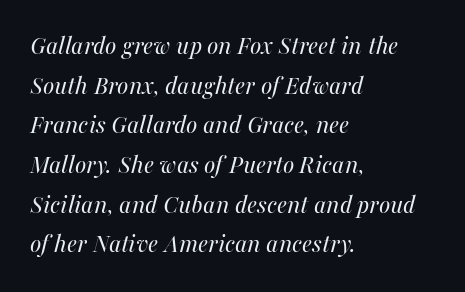
The image shows 27 px text type, italic (leaning right); set left-aligned, normal line spacing (1.47x), normal letter spacing, not underlined.
